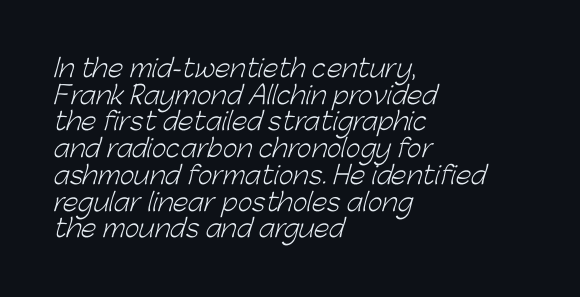
{"bold": "no", "underline": "no", "align": "left", "line_spacing": "tight", "line_spacing_ratio": 1.07, "letter_spacing": "normal", "letter_spacing_em": 0.0, "glyph_px": 25}
